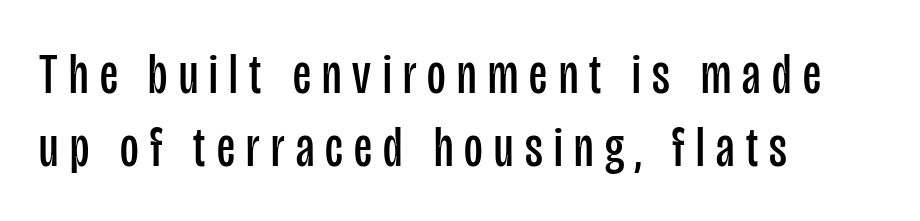
The image shows 57 px regular-weight, condensed sans-serif type, upright; set left-aligned, normal line spacing (1.28x), unusually wide letter spacing (+0.2 em), not underlined; low stroke contrast and a large x-height.
